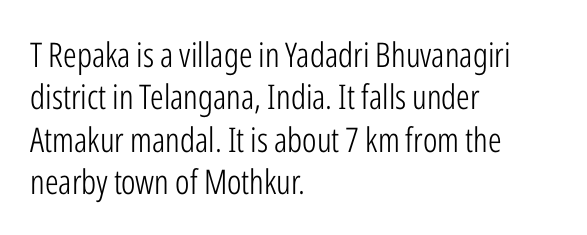
Q: Is the text bold? A: No.
Q: Is the text italic (slanted)? A: No, it is upright.
Q: Is the typeface a serif or a sans-serif typeface? A: Sans-serif.
Q: Is the text underlined? A: No.
Q: How is the paragraph aligned? A: Left-aligned.
Q: Is the spacing between letters normal or unusually wide? A: Normal.
Q: Is the spacing between lines tight, normal or loose? A: Normal.
Q: Width (condensed, normal, or wide)? A: Condensed.
Q: Stroke contrast? A: Low.
Q: x-height? A: Medium.
Q: Monospaced? A: No.
